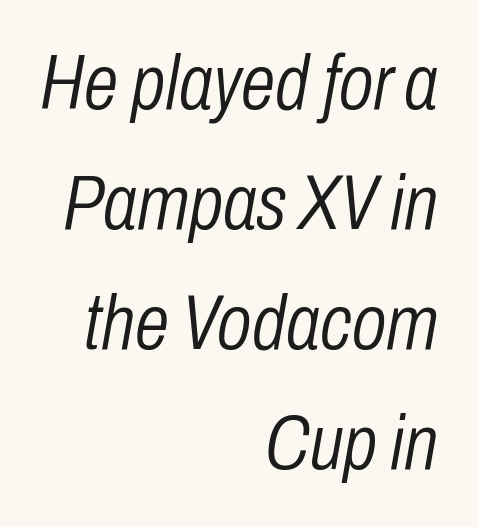
Q: Is the text bold? A: No.
Q: Is the text italic (slanted)? A: Yes, it leans right by about 10 degrees.
Q: Is the text underlined? A: No.
Q: How is the paragraph aligned? A: Right-aligned.
Q: Is the spacing between letters normal or unusually wide? A: Normal.
Q: Is the spacing between lines tight, normal or loose? A: Normal.
Q: Width (condensed, normal, or wide)? A: Condensed.
Q: Stroke contrast? A: Low.
Q: x-height? A: Medium.
Q: Monospaced? A: No.
